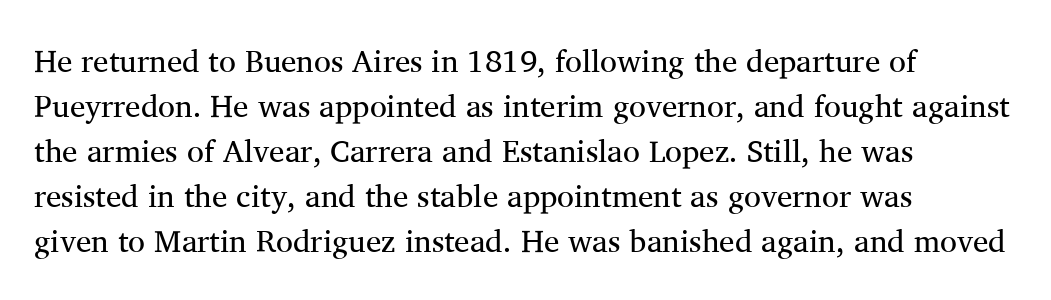
{"serif": "yes", "italic": "no", "bold": "no", "weight": "regular", "width": "normal", "stroke_contrast": "medium", "x_height": "medium", "monospaced": "no", "underline": "no", "align": "left", "line_spacing": "normal", "line_spacing_ratio": 1.45, "letter_spacing": "normal", "letter_spacing_em": 0.0, "glyph_px": 31}
